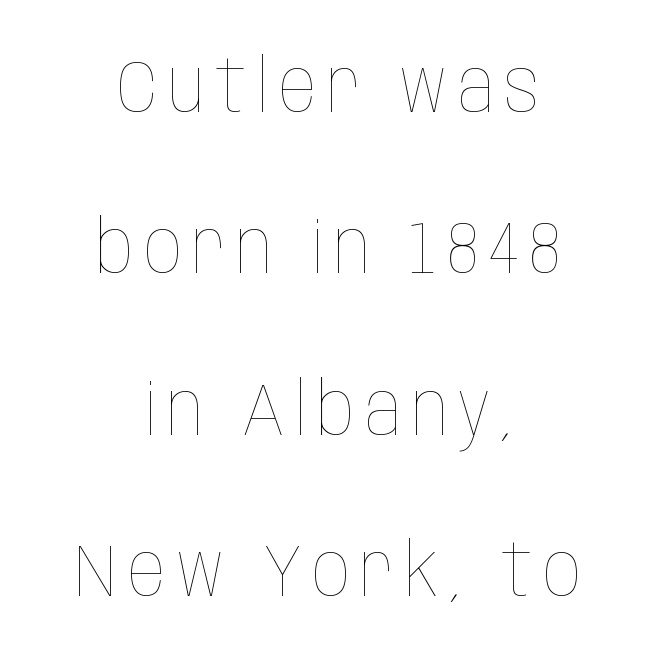
{"italic": "no", "bold": "no", "weight": "thin", "width": "condensed", "stroke_contrast": "low", "x_height": "large", "monospaced": "no", "underline": "no", "align": "center", "line_spacing": "loose", "line_spacing_ratio": 2.18, "glyph_px": 74}
